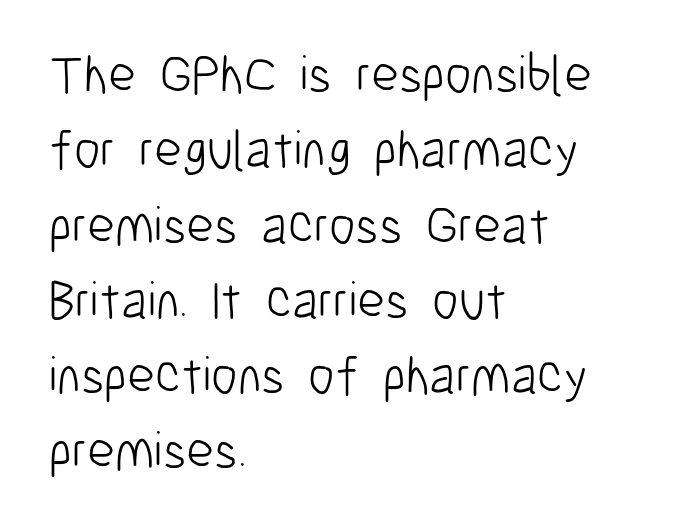
Q: Is the text bold? A: No.
Q: Is the text italic (slanted)? A: No, it is upright.
Q: Is the typeface a serif or a sans-serif typeface? A: Sans-serif.
Q: Is the text underlined? A: No.
Q: How is the paragraph aligned? A: Left-aligned.
Q: Is the spacing between letters normal or unusually wide? A: Normal.
Q: Is the spacing between lines tight, normal or loose? A: Normal.
Q: Width (condensed, normal, or wide)? A: Condensed.
Q: Stroke contrast? A: Low.
Q: x-height? A: Medium.
Q: Monospaced? A: No.
